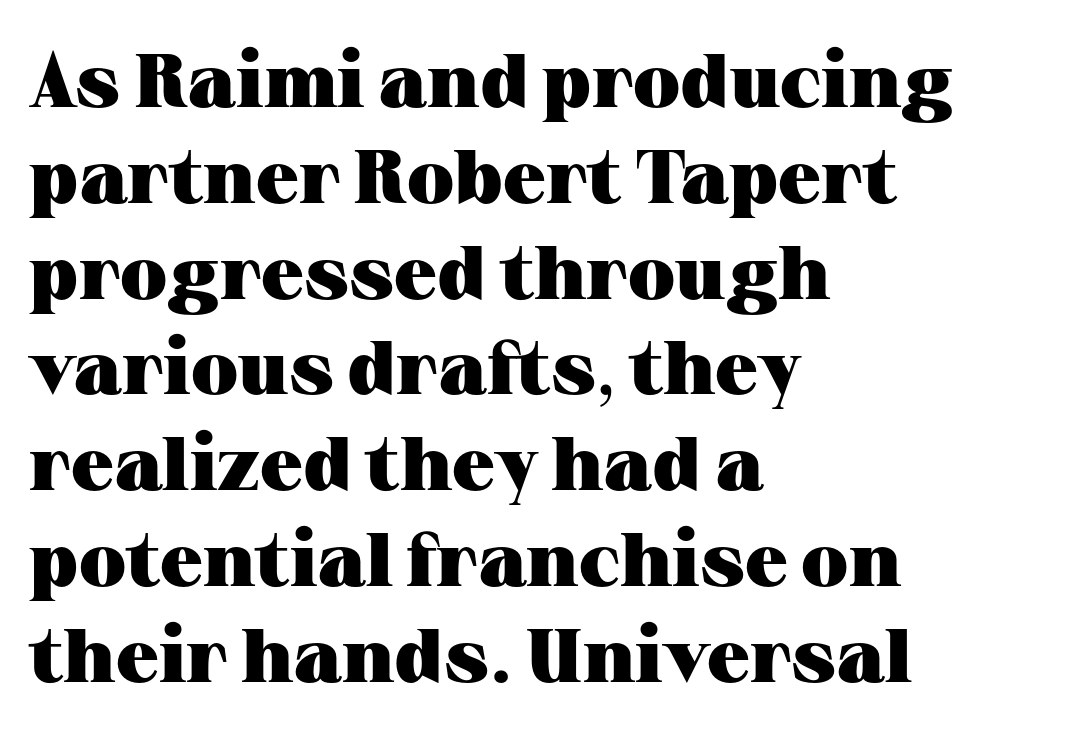
Q: Is the text bold? A: Yes.
Q: Is the text italic (slanted)? A: No, it is upright.
Q: Is the typeface a serif or a sans-serif typeface? A: Serif.
Q: Is the text underlined? A: No.
Q: How is the paragraph aligned? A: Left-aligned.
Q: Is the spacing between letters normal or unusually wide? A: Normal.
Q: Is the spacing between lines tight, normal or loose? A: Normal.
Q: Width (condensed, normal, or wide)? A: Wide.
Q: Stroke contrast? A: Medium.
Q: x-height? A: Medium.
Q: Monospaced? A: No.
